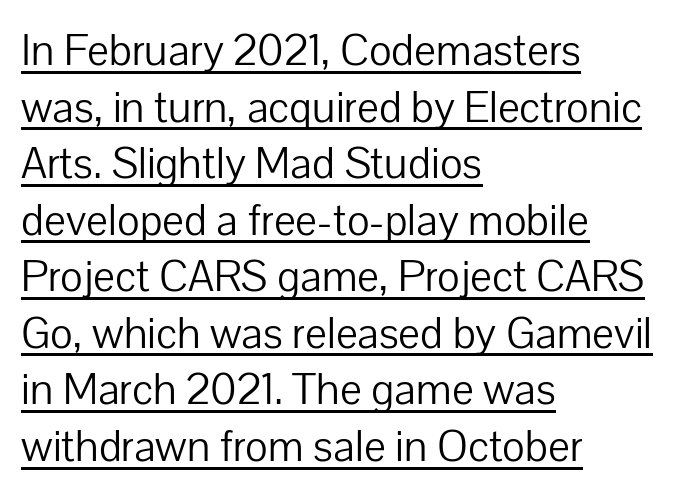
The image shows 46 px light sans-serif type, upright; set left-aligned, line spacing 1.23x, normal letter spacing, underlined; low stroke contrast and a medium x-height.
